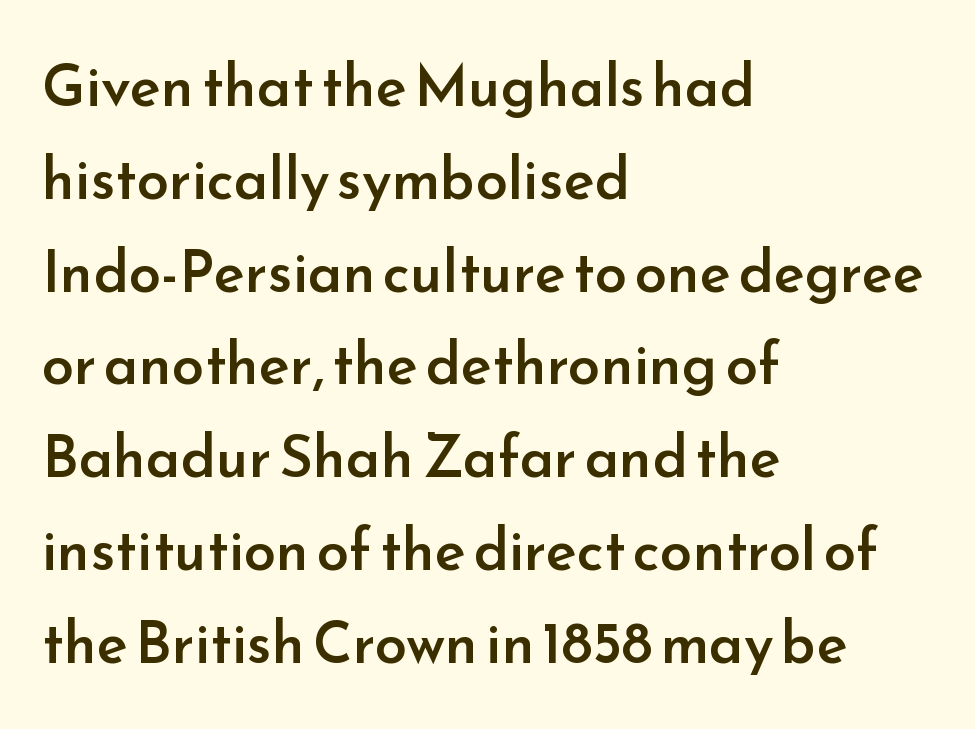
Q: Is the text bold? A: Semi-bold.
Q: Is the text italic (slanted)? A: No, it is upright.
Q: Is the typeface a serif or a sans-serif typeface? A: Sans-serif.
Q: Is the text underlined? A: No.
Q: How is the paragraph aligned? A: Left-aligned.
Q: Is the spacing between letters normal or unusually wide? A: Normal.
Q: Is the spacing between lines tight, normal or loose? A: Normal.
Q: Width (condensed, normal, or wide)? A: Normal.
Q: Stroke contrast? A: Low.
Q: x-height? A: Small.
Q: Monospaced? A: No.
